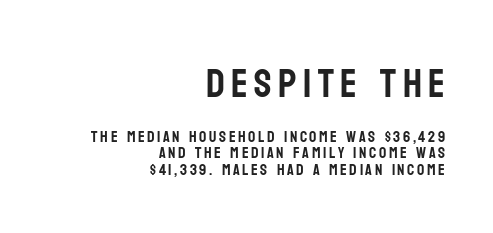
{"serif": "no", "italic": "no", "width": "condensed", "stroke_contrast": "low", "x_height": "large", "monospaced": "no", "underline": "no", "align": "right", "line_spacing": "tight", "line_spacing_ratio": 1.04, "larger_block": "first", "size_ratio": 2.5, "glyph_px": 40}
